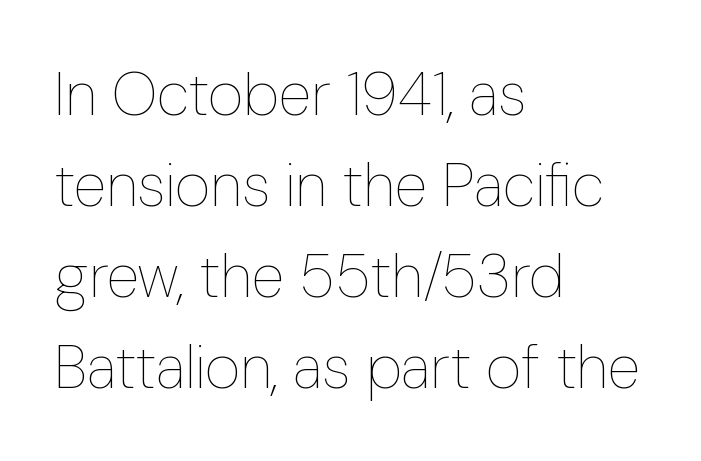
{"italic": "no", "bold": "no", "weight": "thin", "width": "condensed", "stroke_contrast": "low", "x_height": "medium", "monospaced": "no", "underline": "no", "align": "left", "line_spacing": "normal", "line_spacing_ratio": 1.49, "letter_spacing": "normal", "letter_spacing_em": 0.0, "glyph_px": 61}
